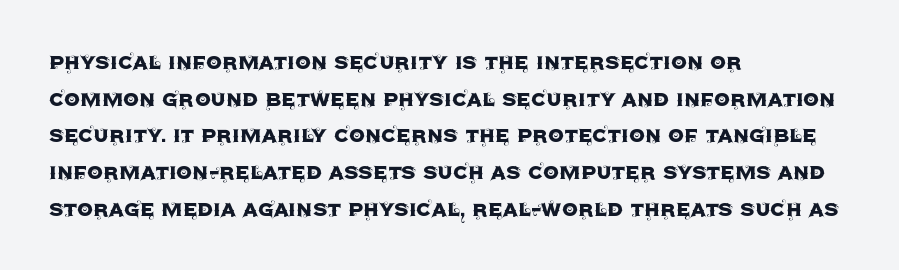
The image shows 25 px text type, upright; set left-aligned, normal line spacing (1.47x), normal letter spacing, not underlined.
